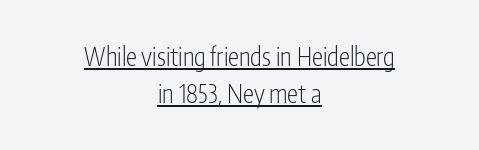
Designer's note — italics off, roman on. Normally led — the rows are evenly, conventionally spaced. Glance below the letters and you will spot a drawn line. Is the block centered? Yes — each line is placed symmetrically about the middle.
